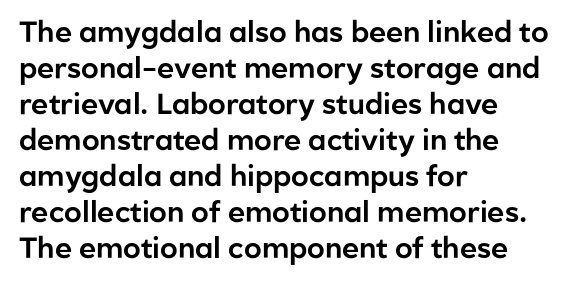
Lines of text with bare space underneath. A typesetter would call this zero additional tracking. Classification — sans serif. Compared with a centered layout, this one pins lines to the left instead. When letters stand straight like this, we call the style roman or upright.
